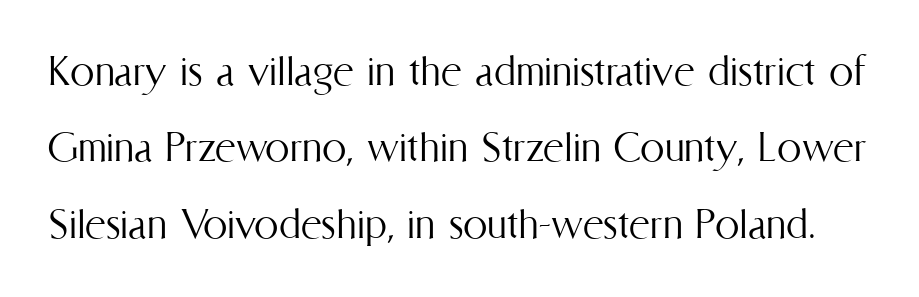
Q: Is the text bold? A: No.
Q: Is the text italic (slanted)? A: No, it is upright.
Q: Is the text underlined? A: No.
Q: Is the spacing between letters normal or unusually wide? A: Normal.
Q: Is the spacing between lines tight, normal or loose? A: Normal.
Q: Width (condensed, normal, or wide)? A: Condensed.
Q: Stroke contrast? A: Medium.
Q: x-height? A: Medium.
Q: Monospaced? A: No.
